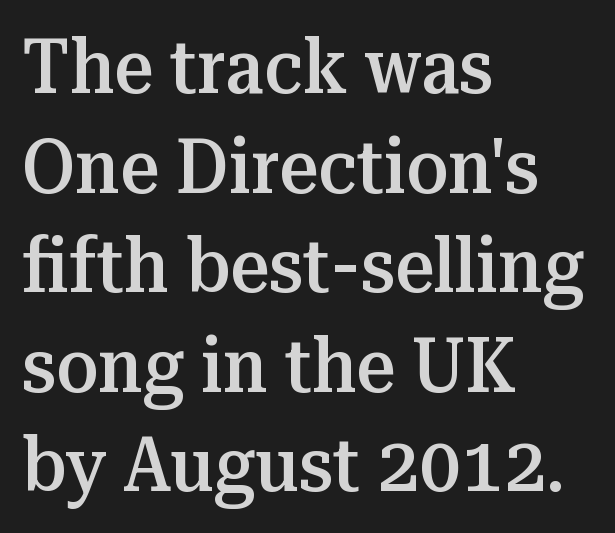
The image shows 76 px semibold serif type, upright; set left-aligned, normal line spacing (1.31x), normal letter spacing, not underlined; medium stroke contrast and a medium x-height.
